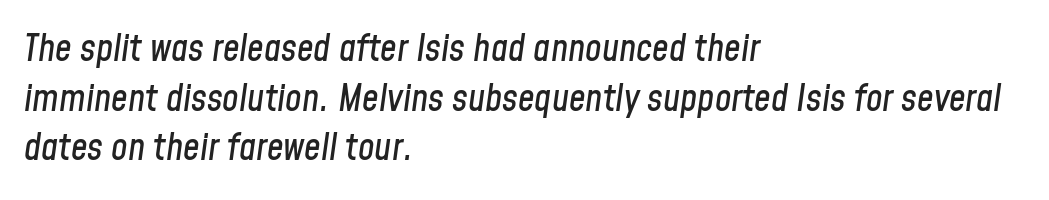
Q: Is the text italic (slanted)? A: Yes, it leans right by about 8 degrees.
Q: Is the text underlined? A: No.
Q: How is the paragraph aligned? A: Left-aligned.
Q: Is the spacing between letters normal or unusually wide? A: Normal.
Q: Is the spacing between lines tight, normal or loose? A: Normal.
Q: Width (condensed, normal, or wide)? A: Condensed.
Q: Stroke contrast? A: Low.
Q: x-height? A: Medium.
Q: Monospaced? A: No.
